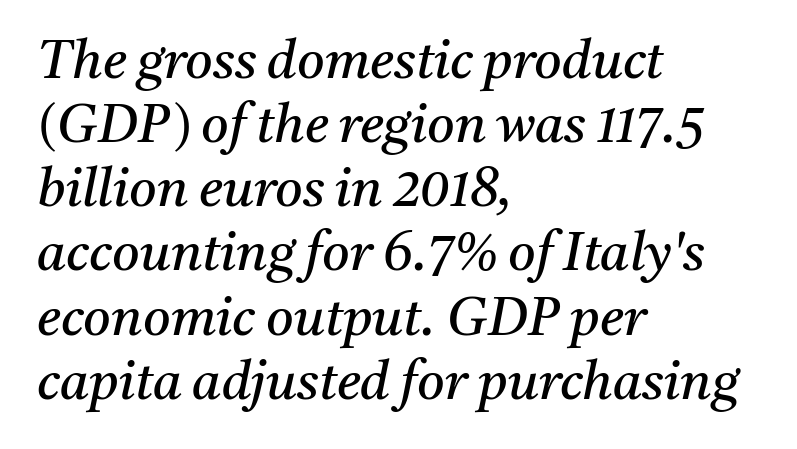
{"serif": "yes", "italic": "yes", "lean": "right", "slant_degrees": 11, "bold": "no", "weight": "regular", "width": "normal", "stroke_contrast": "medium", "x_height": "medium", "monospaced": "no", "underline": "no", "align": "left", "line_spacing_ratio": 1.21, "letter_spacing": "normal", "letter_spacing_em": 0.0, "glyph_px": 53}
